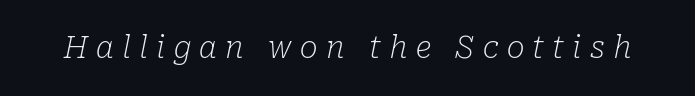
{"serif": "yes", "italic": "yes", "lean": "right", "slant_degrees": 10, "bold": "no", "weight": "light", "width": "normal", "stroke_contrast": "low", "x_height": "medium", "monospaced": "no", "underline": "no", "letter_spacing": "wide", "letter_spacing_em": 0.28, "glyph_px": 30}
